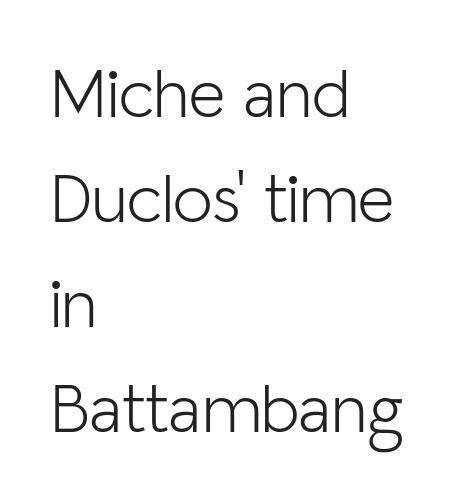
The image shows 71 px light sans-serif type, upright; set left-aligned, normal line spacing (1.48x), normal letter spacing, not underlined; low stroke contrast and a medium x-height.
